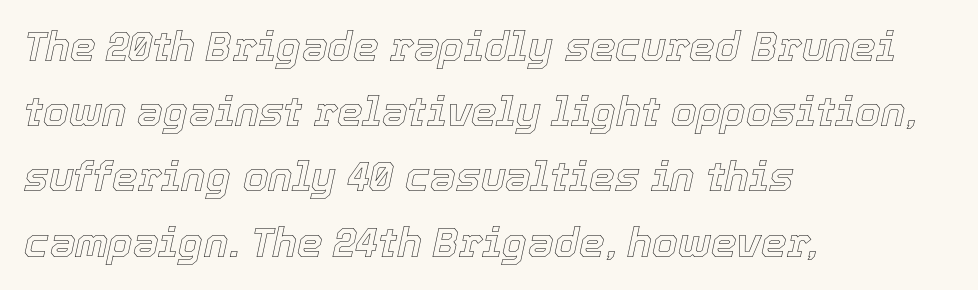
The ragged edge is on the right, which tells us the setting is flush left. Looking at the ascenders, they clearly lean. Compared with typical body copy, the letter spacing here is the same. A normal amount of white space separates one row of letters from the next. Varying glyph widths throughout — classic text-font behaviour.
